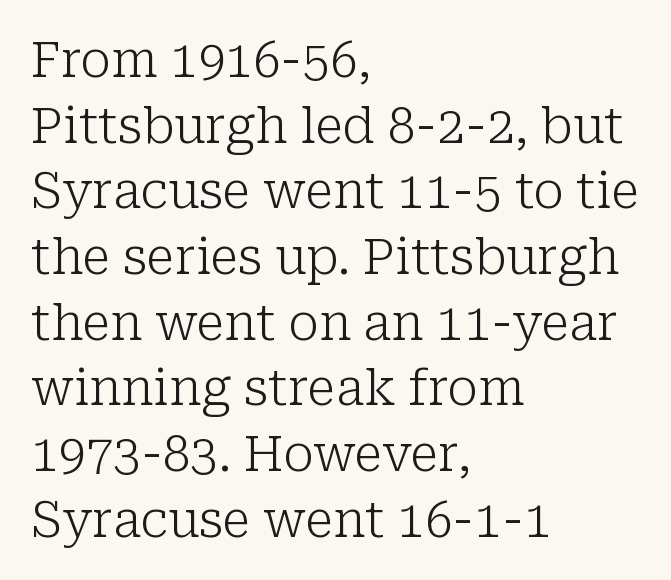
No letter is thick-stroked: the sample isn't bold. The face used here is proportionally spaced, like ordinary book or web type. Line starts are locked; line ends wander. Evenly set lines give the paragraph a standard silhouette. Honestly, the letter spacing is just normal — you wouldn't notice it. Old-style or modern, the face here clearly has serifs.
